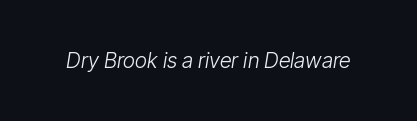
The image shows 21 px text type, italic (leaning right); set normal letter spacing, not underlined.
